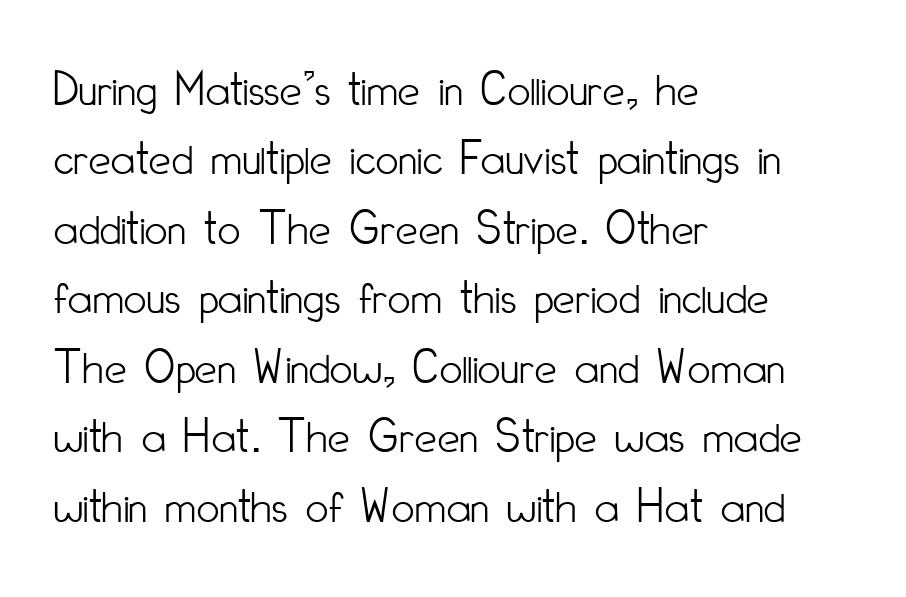
{"serif": "no", "italic": "no", "bold": "no", "weight": "light", "width": "condensed", "stroke_contrast": "low", "x_height": "small", "monospaced": "no", "underline": "no", "align": "left", "line_spacing": "normal", "line_spacing_ratio": 1.39, "letter_spacing": "normal", "letter_spacing_em": 0.0, "glyph_px": 50}
